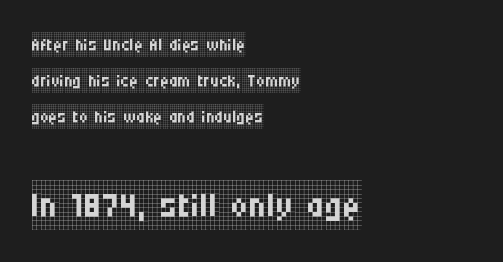
The image shows 49 px regular-weight, condensed serif type, upright; set left-aligned, normal line spacing (1.51x), normal letter spacing, not underlined; the second (bottom) block is 2.04x larger; low stroke contrast and a large x-height.
